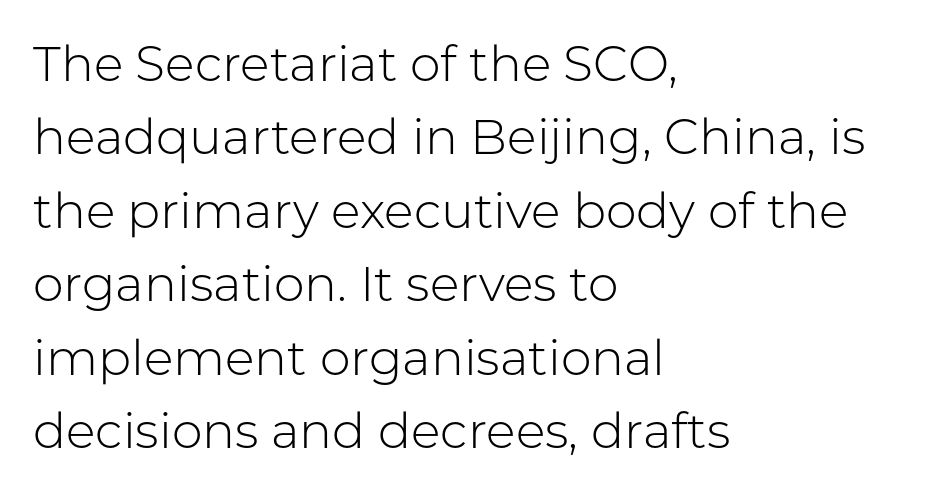
The text was rendered using a sans face with plain stroke endings. Casual observation: everything's shoved over to the left. No extra ink here — the face is not bold. Do the characters align in a grid? No, the font is proportional. The rendering keeps characters at their native spacing. A roman cut, with each character standing at attention.
